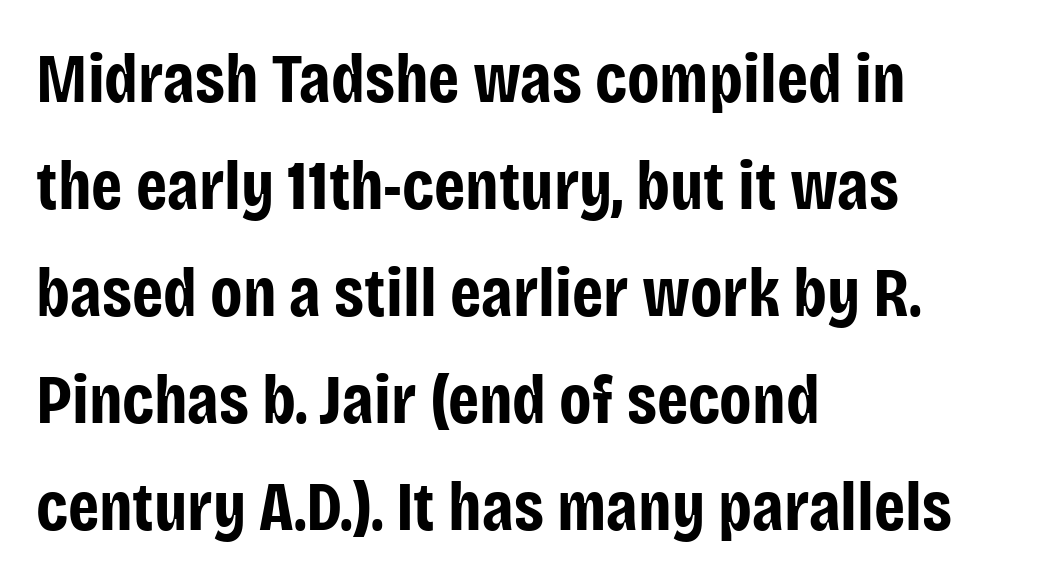
Underline: absent. The letters sit at their default tracking, neither squeezed nor spread. The passage shown is typed in a proportional face where columns would drift. Posture: vertical. Normally led — the rows are evenly, conventionally spaced.
